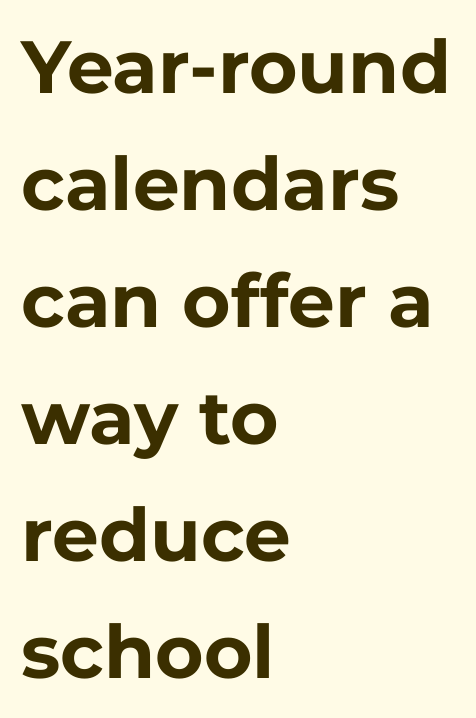
{"serif": "no", "italic": "no", "bold": "yes", "weight": "bold", "width": "normal", "stroke_contrast": "low", "x_height": "medium", "monospaced": "no", "underline": "no", "align": "left", "line_spacing": "normal", "line_spacing_ratio": 1.58, "letter_spacing": "normal", "letter_spacing_em": 0.0, "glyph_px": 74}
